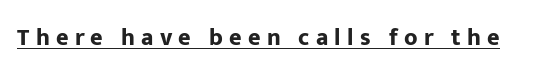
{"italic": "no", "bold": "yes", "underline": "yes", "letter_spacing": "wide", "letter_spacing_em": 0.26, "glyph_px": 24}
